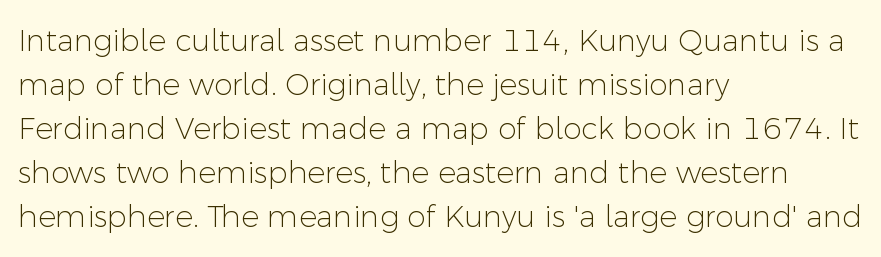
Unmarked baselines from the first word to the last. Quick note: interline space is typical. Vertical stems look standard width or narrower in stroke. Students, note that the glyphs here touch the page at normal intervals. Every row of glyphs begins at an identical x-position on the left. The characters display no serif detailing; their extremities are plain.
